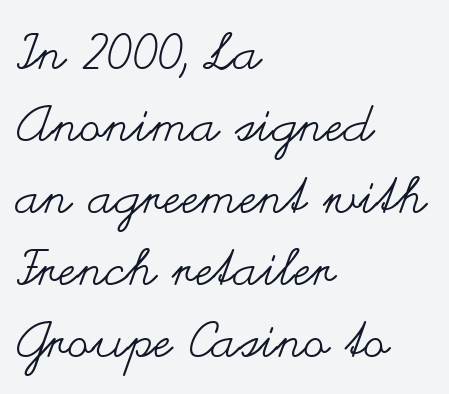
{"bold": "no", "weight": "regular", "width": "wide", "stroke_contrast": "medium", "x_height": "small", "monospaced": "no", "underline": "no", "align": "left", "line_spacing": "normal", "line_spacing_ratio": 1.44, "letter_spacing": "normal", "letter_spacing_em": 0.0, "glyph_px": 50}
